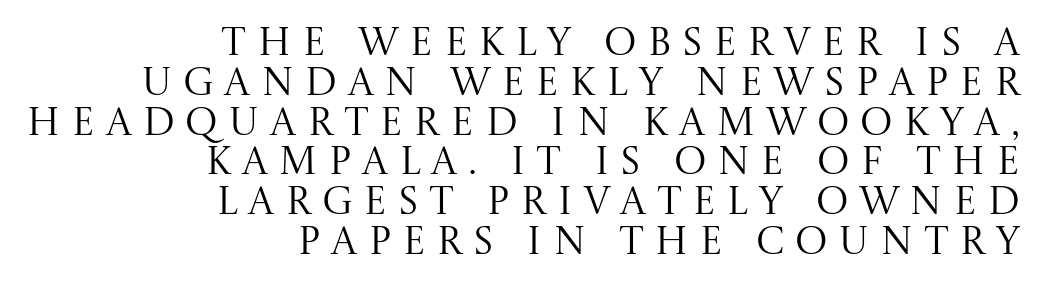
Is this a sans? No — the strokes have serifs. The font's upright variant was chosen for this text. The lines in this sample share a right terminus and differ only in where they begin. Spacing between characters has been opened up far beyond the box default. Summary of weight: not heavy and not bold.
